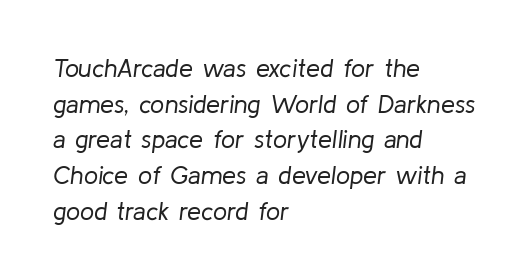
The image shows 25 px text type, italic (leaning right); set left-aligned, normal line spacing (1.43x), normal letter spacing, not underlined.
